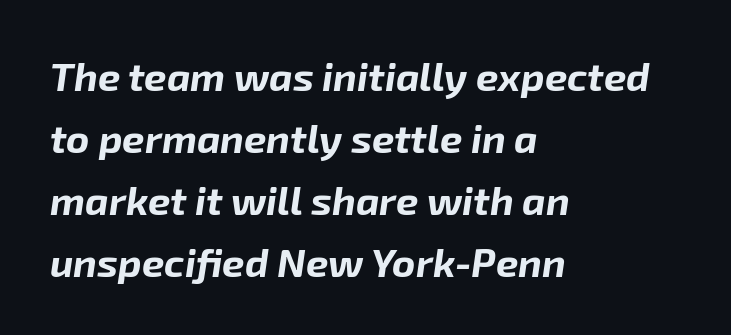
{"italic": "yes", "lean": "right", "slant_degrees": 8, "bold": "yes", "weight": "bold", "width": "normal", "stroke_contrast": "low", "x_height": "medium", "monospaced": "no", "underline": "no", "align": "left", "line_spacing": "normal", "line_spacing_ratio": 1.55, "letter_spacing": "normal", "letter_spacing_em": 0.0, "glyph_px": 40}
